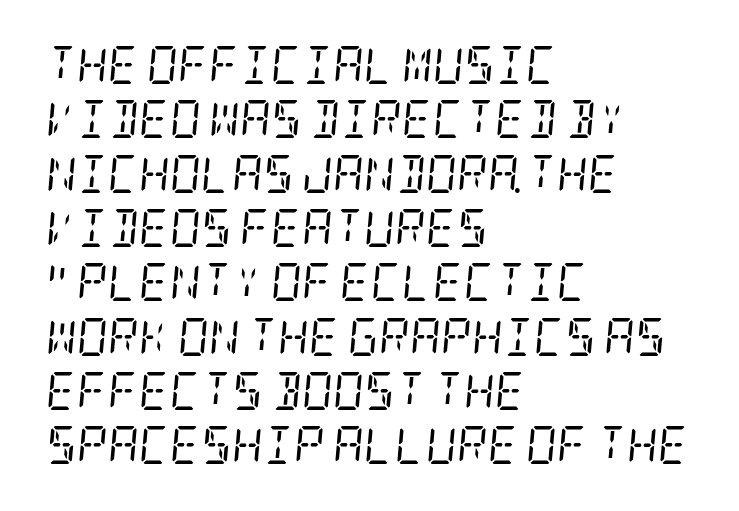
The passage shown is not underscored anywhere. The vertical gap from one line to the next is medium. The characters display serif detailing at their extremities. Spacing between characters is what you'd get straight out of the box.
